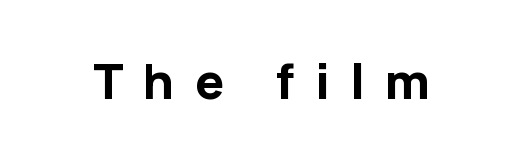
Character widths vary here, with narrow letters taking less room than wide ones. Italic? Not at all — the glyphs are vertical. The tracking reads as deliberately expanded to a designer's eye. Typographic density is high because the face is bold.
